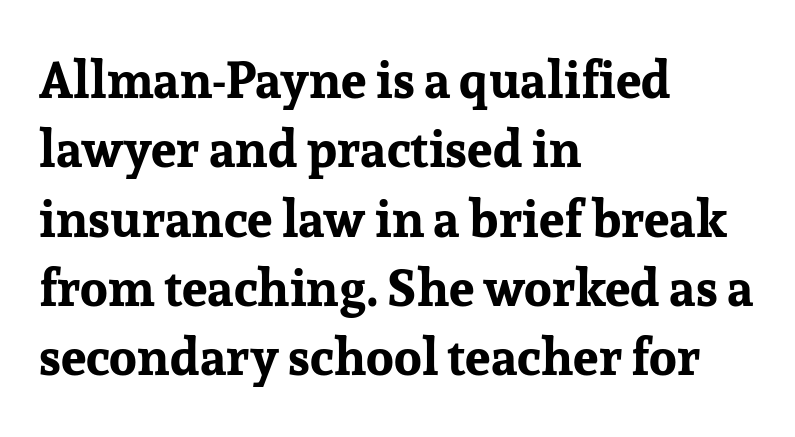
The image shows 51 px bold serif type, upright; set left-aligned, normal line spacing (1.36x), normal letter spacing, not underlined; low stroke contrast and a medium x-height.
